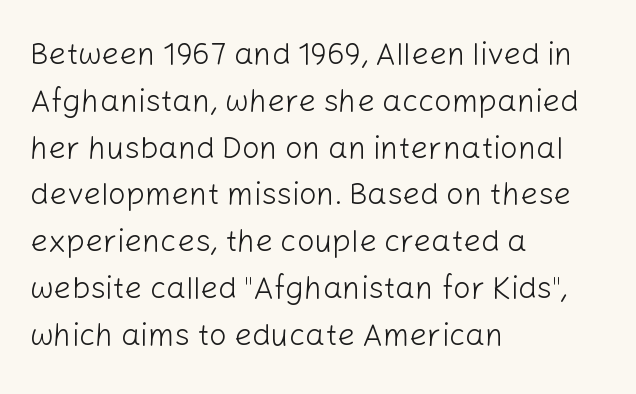
{"serif": "no", "italic": "no", "bold": "no", "weight": "light", "width": "normal", "stroke_contrast": "low", "x_height": "medium", "monospaced": "no", "underline": "no", "align": "left", "line_spacing": "normal", "line_spacing_ratio": 1.51, "letter_spacing": "normal", "letter_spacing_em": 0.0, "glyph_px": 31}
